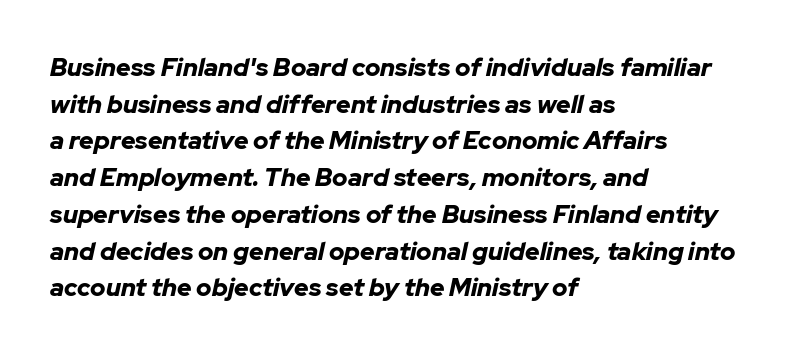
The image shows 25 px bold type, italic (leaning right); set left-aligned, normal line spacing (1.47x), normal letter spacing, not underlined.
